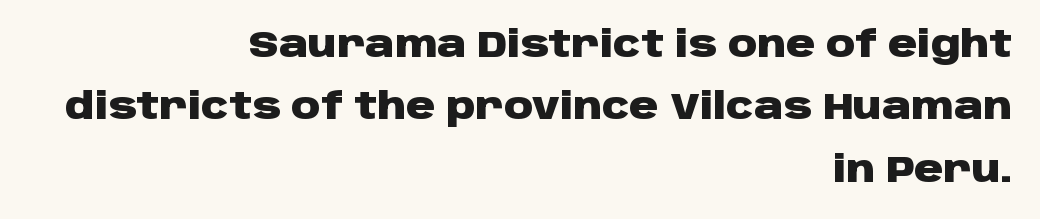
Q: Is the text bold? A: Yes.
Q: Is the text italic (slanted)? A: No, it is upright.
Q: Is the typeface a serif or a sans-serif typeface? A: Sans-serif.
Q: Is the text underlined? A: No.
Q: How is the paragraph aligned? A: Right-aligned.
Q: Is the spacing between letters normal or unusually wide? A: Normal.
Q: Width (condensed, normal, or wide)? A: Wide.
Q: Stroke contrast? A: Low.
Q: x-height? A: Large.
Q: Monospaced? A: No.
